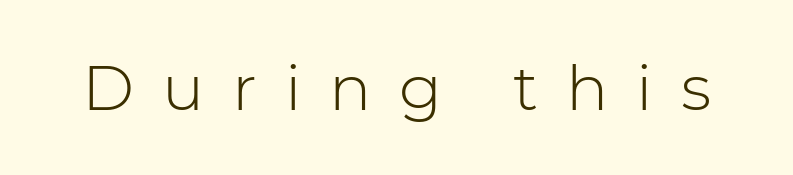
The lettering stays uniformly vertical, giving the passage a roman look. Lines of text with bare space underneath. The text was rendered using a sans face with plain stroke endings. Ink coverage per letter is moderate at most. The rendering uses natural spacing where letterforms have individual widths.
